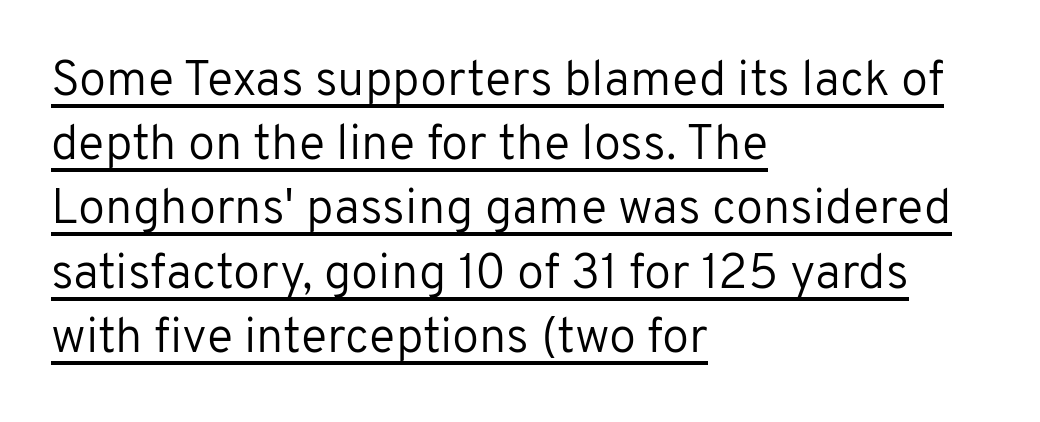
Regarding leading, the lines here are spaced in the standard way. Posture: vertical. A typesetter would call this proportional, since set widths differ per character. How are the letters spaced? Ordinarily, with no added tracking. Type style note: lacks serifs.
